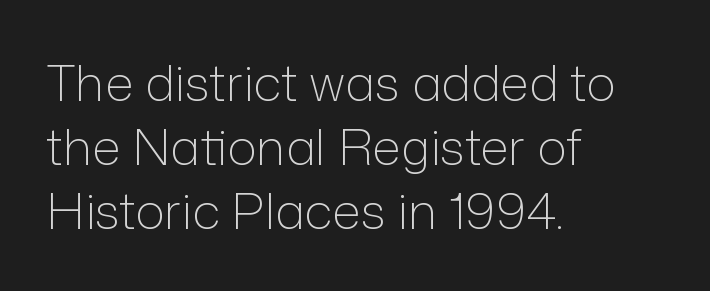
The image shows 50 px light sans-serif type, upright; set left-aligned, normal line spacing (1.28x), normal letter spacing, not underlined; low stroke contrast and a medium x-height.
